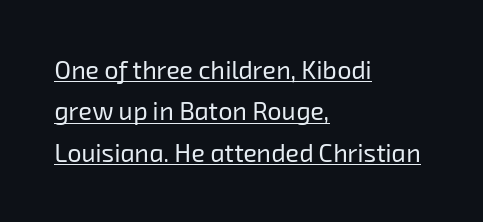
Looks like someone drew a line under every word here. A typesetter would call this zero additional tracking. A quiet, ordinary-to-light weight characterises the typeface. The designer left line spacing at the default. These lines are set flush left with a ragged right edge.
